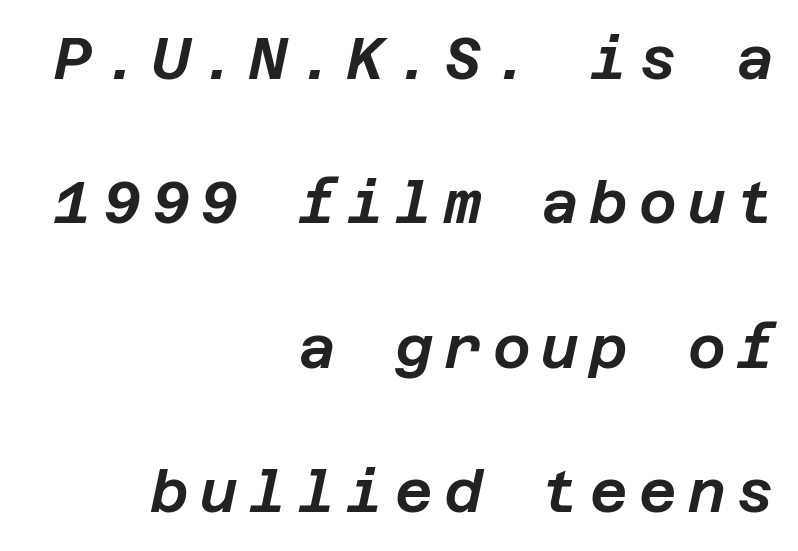
Q: Is the text italic (slanted)? A: Yes, it leans right by about 12 degrees.
Q: Is the text underlined? A: No.
Q: How is the paragraph aligned? A: Right-aligned.
Q: Is the spacing between lines tight, normal or loose? A: Loose.
Q: Width (condensed, normal, or wide)? A: Normal.
Q: Stroke contrast? A: Low.
Q: x-height? A: Large.
